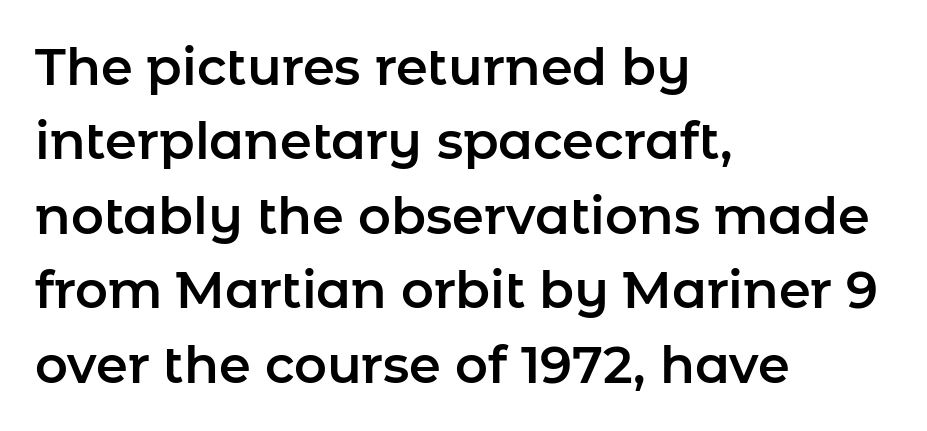
{"serif": "no", "italic": "no", "width": "normal", "stroke_contrast": "low", "x_height": "medium", "monospaced": "no", "underline": "no", "align": "left", "line_spacing": "normal", "line_spacing_ratio": 1.46, "letter_spacing": "normal", "letter_spacing_em": 0.0, "glyph_px": 51}
